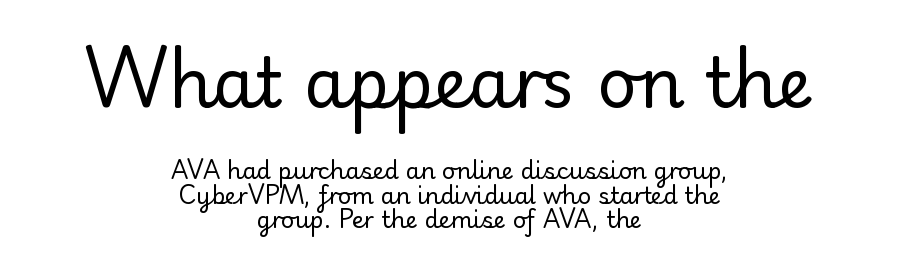
Standard letterfit; no display-style spreading of the glyphs. Letterform terminals end in serifs throughout the passage. Both edges are ragged and mirror each other, which tells us the setting is centered. The letters look calm and open, with moderate or lighter stems.
